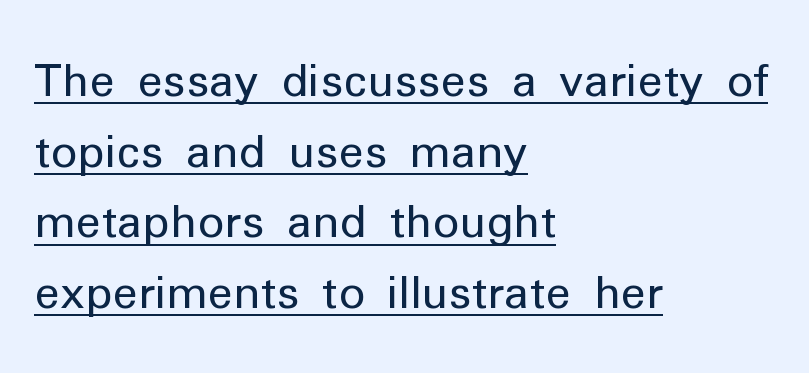
Does the lettering tilt? It doesn't — this is upright. Each line starts at the same left margin while the right side varies. The vertical gap from one line to the next is medium. A baseline rule has been typeset under these characters.
